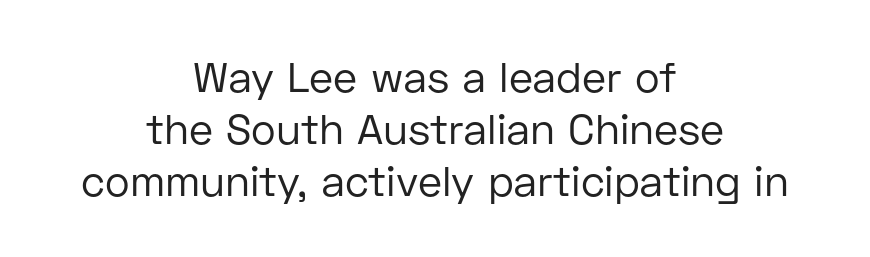
The image shows 42 px regular-weight sans-serif type, upright; set centered, line spacing 1.24x, normal letter spacing, not underlined; low stroke contrast and a medium x-height.
